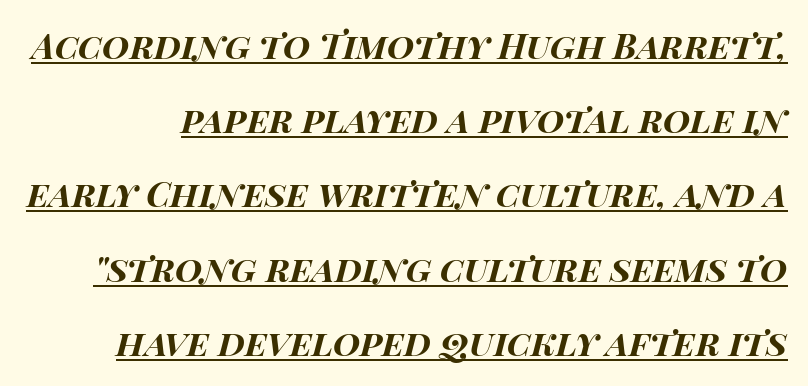
Q: Is the text bold? A: Yes.
Q: Is the text italic (slanted)? A: Yes, it leans right by about 14 degrees.
Q: Is the text underlined? A: Yes.
Q: Is the spacing between letters normal or unusually wide? A: Normal.
Q: Is the spacing between lines tight, normal or loose? A: Loose.
Q: Width (condensed, normal, or wide)? A: Wide.
Q: Stroke contrast? A: High.
Q: x-height? A: Large.
Q: Monospaced? A: No.
